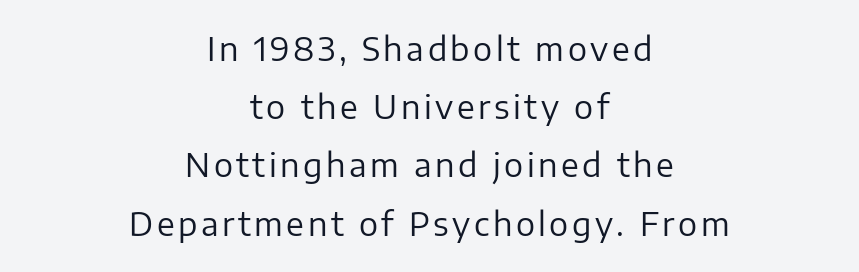
{"serif": "no", "italic": "no", "bold": "no", "weight": "regular", "width": "normal", "stroke_contrast": "low", "x_height": "medium", "monospaced": "no", "underline": "no", "align": "center", "line_spacing_ratio": 1.82, "glyph_px": 32}
